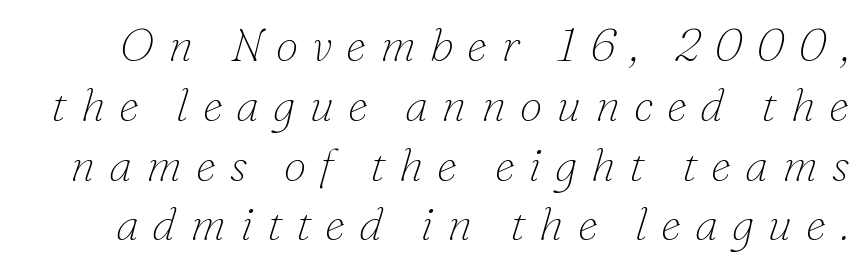
Q: Is the text bold? A: No.
Q: Is the text italic (slanted)? A: Yes, it leans right by about 16 degrees.
Q: Is the typeface a serif or a sans-serif typeface? A: Serif.
Q: Is the text underlined? A: No.
Q: Is the spacing between letters normal or unusually wide? A: Unusually wide.
Q: Is the spacing between lines tight, normal or loose? A: Normal.
Q: Width (condensed, normal, or wide)? A: Normal.
Q: Stroke contrast? A: Low.
Q: x-height? A: Small.
Q: Monospaced? A: No.
